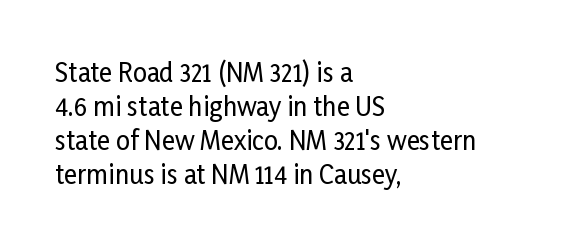
These lines were composed using upright roman letters. Line beginnings align vertically; line endings do not. Quick note: underline off. Nobody touched the tracking dial on this one. Leading matches the norm, producing a regular column.
